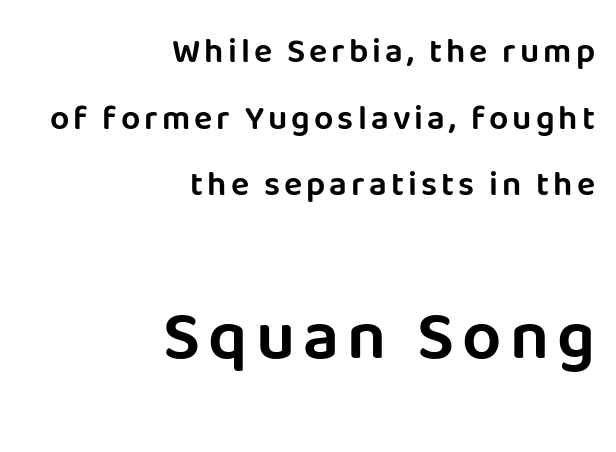
Q: Is the text italic (slanted)? A: No, it is upright.
Q: Is the typeface a serif or a sans-serif typeface? A: Sans-serif.
Q: Is the text underlined? A: No.
Q: How is the paragraph aligned? A: Right-aligned.
Q: Is the spacing between lines tight, normal or loose? A: Loose.
Q: Which block of text is set in a larger size, the first (top) or the second (bottom)? A: The second (bottom) one.
Q: Width (condensed, normal, or wide)? A: Normal.
Q: Stroke contrast? A: Low.
Q: x-height? A: Large.
Q: Monospaced? A: No.
